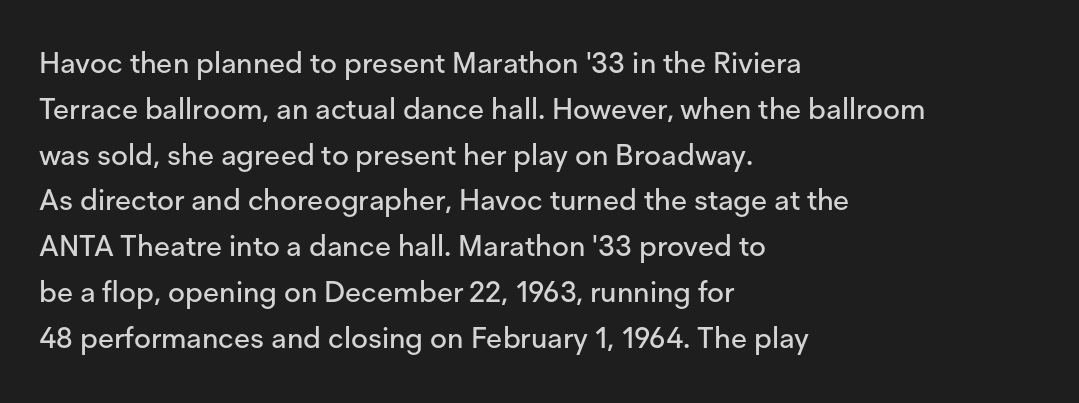
The image shows 29 px sans-serif type, upright; set left-aligned, normal line spacing (1.58x), normal letter spacing, not underlined; low stroke contrast and a medium x-height.
